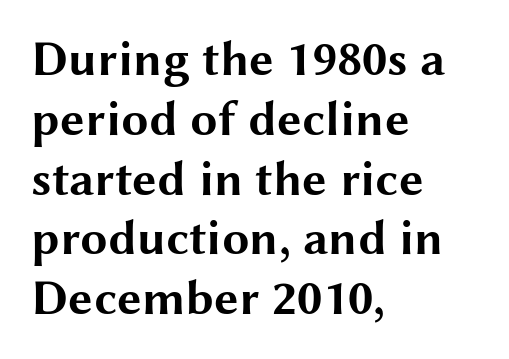
These lines are rendered in a variable-pitch font. No word sits above an underline. Type style note: lacks serifs. Characters follow at the spacing the type designer built in. Italic: no, the glyphs are upright roman. Strong, thick strokes mark this as bold type.
